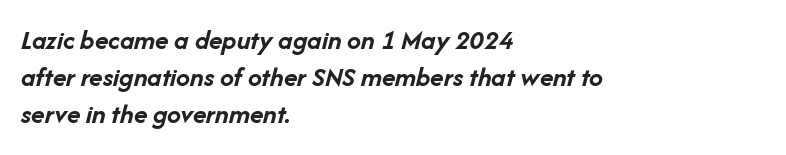
The image shows 28 px semibold type, italic (leaning right); set left-aligned, normal line spacing (1.33x), normal letter spacing, not underlined; low stroke contrast and a medium x-height.
